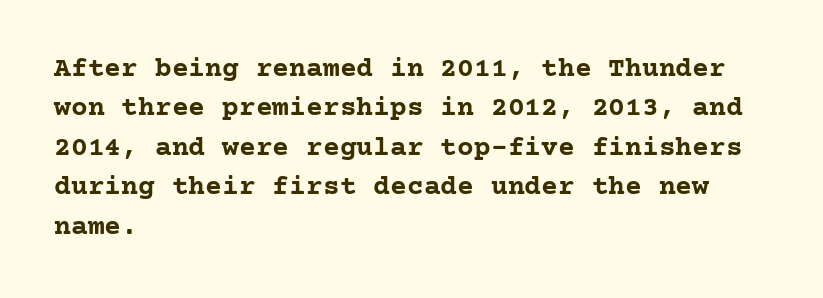
{"serif": "yes", "italic": "no", "bold": "yes", "weight": "semibold", "width": "normal", "stroke_contrast": "low", "x_height": "medium", "underline": "no", "align": "left", "line_spacing": "normal", "line_spacing_ratio": 1.41, "letter_spacing": "normal", "letter_spacing_em": 0.0, "glyph_px": 28}
